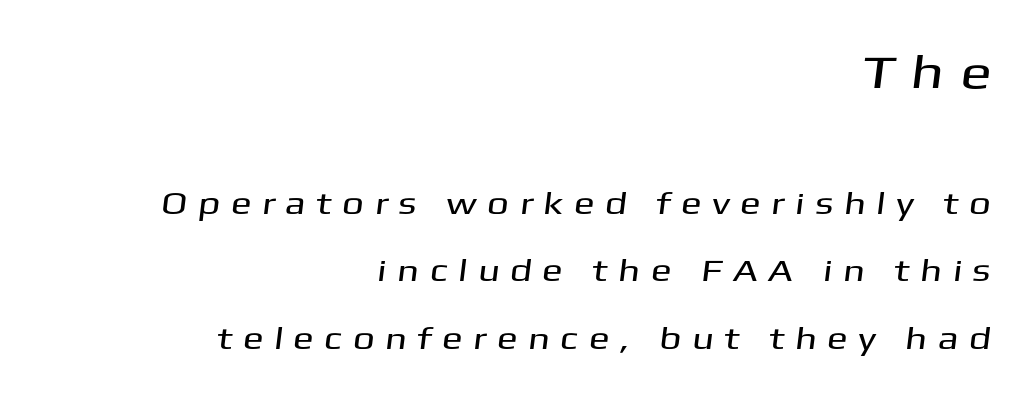
{"serif": "no", "width": "wide", "stroke_contrast": "medium", "x_height": "medium", "monospaced": "no", "underline": "no", "align": "right", "line_spacing": "loose", "line_spacing_ratio": 2.19, "letter_spacing": "wide", "letter_spacing_em": 0.33, "larger_block": "first", "size_ratio": 1.52, "glyph_px": 47}
